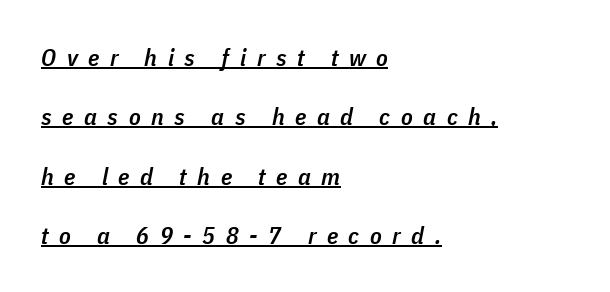
Students, note that the glyphs here are deliberately spaced far apart. Alignment: flush left. The space between consecutive lines is lavish. Somebody hit Ctrl+U on this one — the words are underlined. Stroke thickness is moderately raised; the sample reads as semibold. The face used here has a pronounced slope to its letters.
